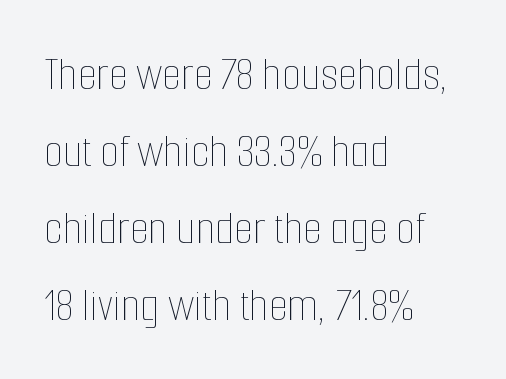
Q: Is the text bold? A: No.
Q: Is the text italic (slanted)? A: No, it is upright.
Q: Is the text underlined? A: No.
Q: How is the paragraph aligned? A: Left-aligned.
Q: Is the spacing between letters normal or unusually wide? A: Normal.
Q: Is the spacing between lines tight, normal or loose? A: Normal.
Q: Width (condensed, normal, or wide)? A: Condensed.
Q: Stroke contrast? A: Low.
Q: x-height? A: Medium.
Q: Monospaced? A: No.
